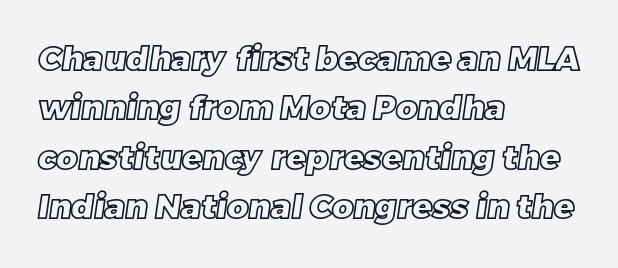
Q: Is the text underlined? A: No.
Q: How is the paragraph aligned? A: Left-aligned.
Q: Is the spacing between letters normal or unusually wide? A: Normal.
Q: Is the spacing between lines tight, normal or loose? A: Normal.
Q: Width (condensed, normal, or wide)? A: Normal.
Q: x-height? A: Large.
Q: Monospaced? A: No.
